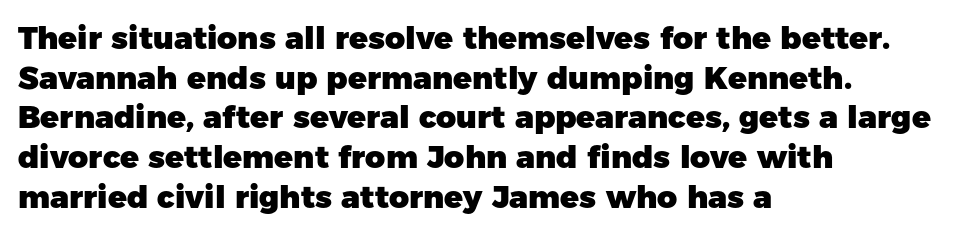
Notice how the passage keeps a crisp vertical edge on the left only. The passage shown has conventional tracking throughout. Summary of weight: heavy, a full bold. Every character sits straight up, as roman type does. Does the type have serifs? No, each stem ends abruptly. Evenly set lines give the paragraph a standard silhouette.
